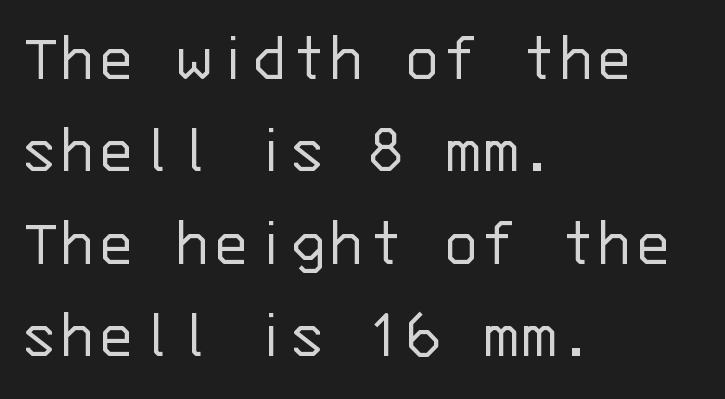
Q: Is the text bold? A: No.
Q: Is the text italic (slanted)? A: No, it is upright.
Q: Is the typeface a serif or a sans-serif typeface? A: Sans-serif.
Q: Is the text underlined? A: No.
Q: How is the paragraph aligned? A: Left-aligned.
Q: Is the spacing between letters normal or unusually wide? A: Normal.
Q: Is the spacing between lines tight, normal or loose? A: Normal.
Q: Width (condensed, normal, or wide)? A: Normal.
Q: Stroke contrast? A: Low.
Q: x-height? A: Large.
Q: Monospaced? A: Yes.
